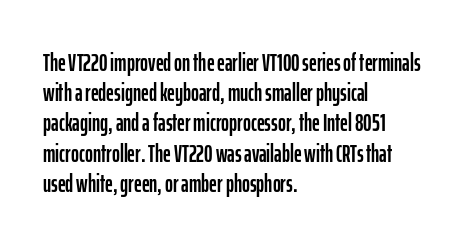
{"italic": "no", "underline": "no", "align": "left", "line_spacing": "normal", "line_spacing_ratio": 1.26, "letter_spacing": "normal", "letter_spacing_em": 0.0, "glyph_px": 24}
